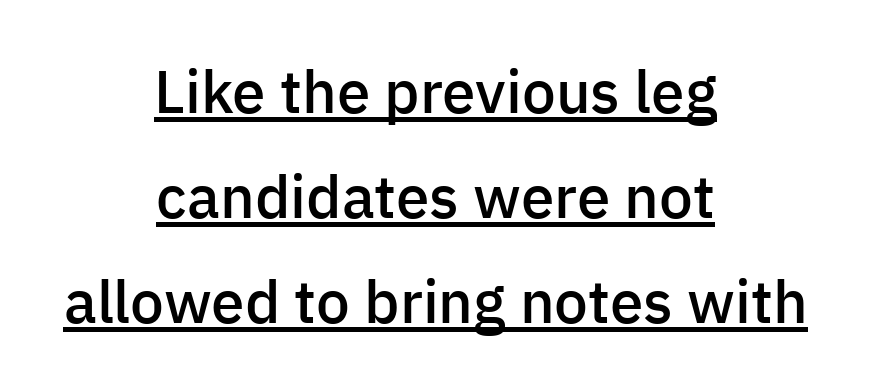
Compared with typical body copy, the letter spacing here is the same. Varying glyph widths throughout — classic text-font behaviour. The specimen reads as upright at a glance. A somewhat darkened texture: the type is semibold rather than bold. The rendering positions every line midway between the sides. A baseline rule has been typeset under these characters.
